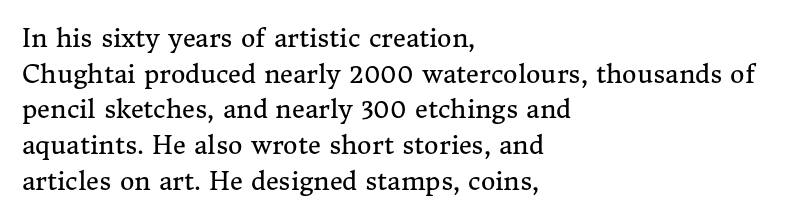
{"italic": "no", "bold": "no", "underline": "no", "align": "left", "line_spacing": "normal", "line_spacing_ratio": 1.43, "letter_spacing": "normal", "letter_spacing_em": 0.0, "glyph_px": 25}
